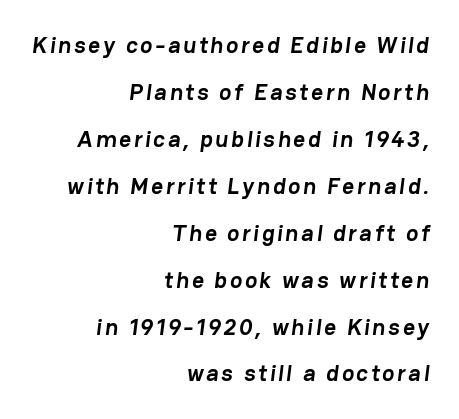
Q: Is the text bold? A: Yes.
Q: Is the text underlined? A: No.
Q: How is the paragraph aligned? A: Right-aligned.
Q: Is the spacing between lines tight, normal or loose? A: Loose.
